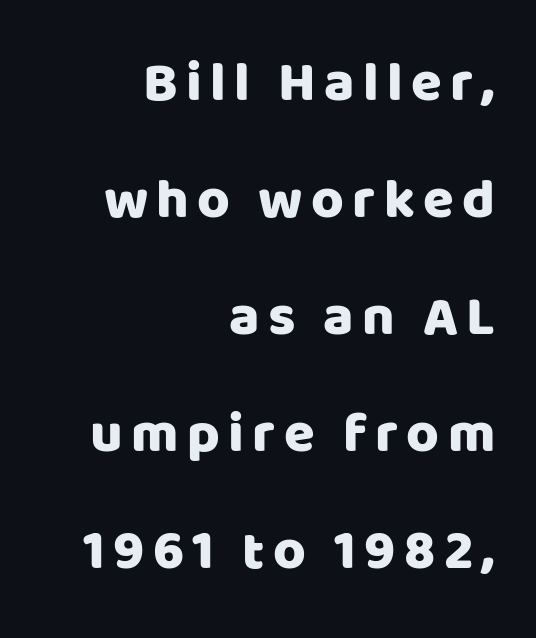
This sample is right-justified, so line beginnings fall wherever the words allow. The passage shown is typed in a proportional face where columns would drift. What kind of face is this? One without serifs — a sans. Ordinary non-slanted type is in use. Unmarked baselines from the first word to the last. The block of text is sparse from top to bottom, with ample space between rows.
